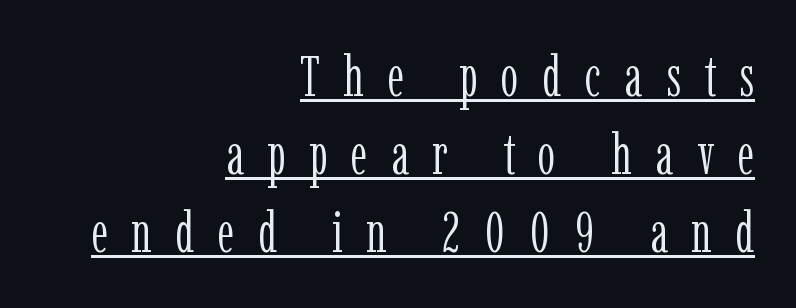
{"serif": "yes", "italic": "no", "bold": "no", "weight": "light", "width": "condensed", "stroke_contrast": "low", "x_height": "medium", "monospaced": "no", "underline": "yes", "align": "right", "line_spacing": "normal", "line_spacing_ratio": 1.39, "letter_spacing": "wide", "letter_spacing_em": 0.42, "glyph_px": 56}
